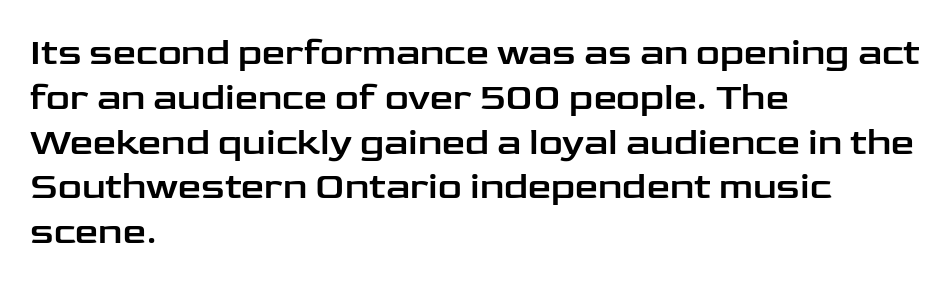
The image shows 37 px wide sans-serif type, upright; set left-aligned, line spacing 1.21x, normal letter spacing, not underlined; low stroke contrast and a medium x-height.
